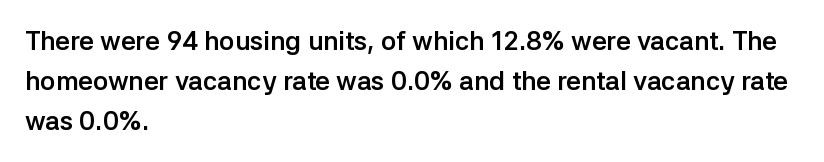
{"italic": "no", "bold": "yes", "underline": "no", "align": "left", "line_spacing": "normal", "line_spacing_ratio": 1.53, "letter_spacing": "normal", "letter_spacing_em": 0.0, "glyph_px": 26}
